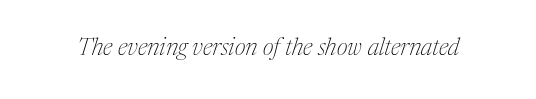
The foot of each line stays bare and open. Designer's note — italics engaged. Standard letterfit; no display-style spreading of the glyphs. The letterforms sit at book weight or below.
